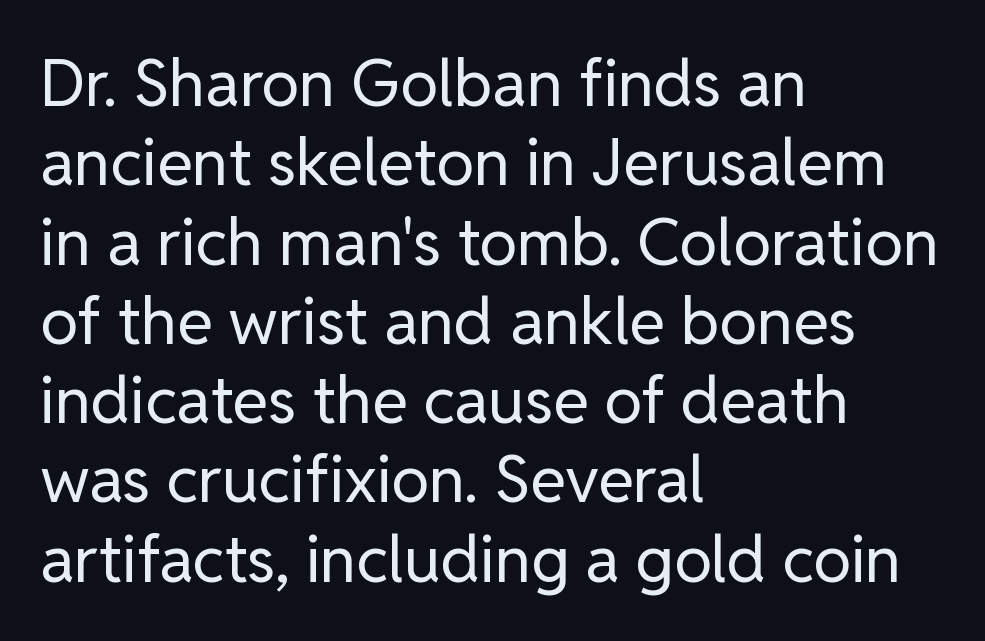
{"serif": "no", "italic": "no", "bold": "no", "weight": "regular", "width": "normal", "stroke_contrast": "low", "x_height": "medium", "monospaced": "no", "underline": "no", "align": "left", "line_spacing_ratio": 1.22, "letter_spacing": "normal", "letter_spacing_em": 0.0, "glyph_px": 65}
